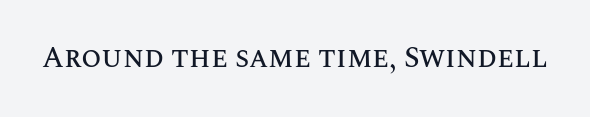
The image shows 29 px text type, upright; set normal letter spacing, not underlined; medium stroke contrast and a large x-height.
